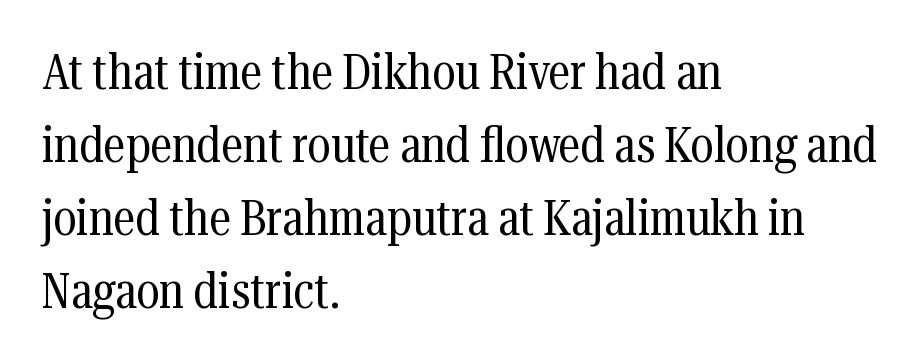
What kind of face is this? One with serifs. Rendered with straight, roman letterforms. Look at the tracking — it's just the regular setting, nothing added. Underlining? Definitely not there. Successive baselines arrive at the customary interval.
